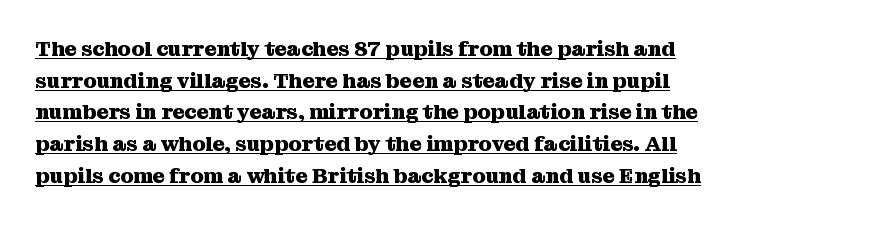
Q: Is the text bold? A: Yes.
Q: Is the text italic (slanted)? A: No, it is upright.
Q: Is the text underlined? A: Yes.
Q: How is the paragraph aligned? A: Left-aligned.
Q: Is the spacing between letters normal or unusually wide? A: Normal.
Q: Is the spacing between lines tight, normal or loose? A: Normal.
